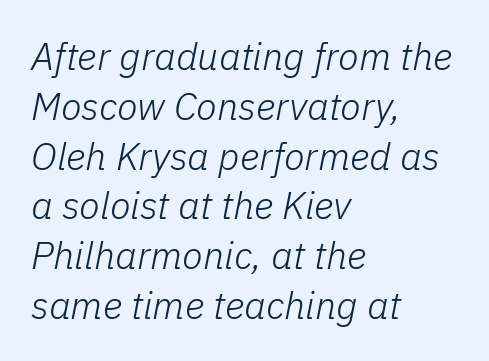
Q: Is the text bold? A: No.
Q: Is the text italic (slanted)? A: Yes, it leans right by about 11 degrees.
Q: Is the text underlined? A: No.
Q: How is the paragraph aligned? A: Left-aligned.
Q: Is the spacing between letters normal or unusually wide? A: Normal.
Q: Is the spacing between lines tight, normal or loose? A: Normal.
Q: Width (condensed, normal, or wide)? A: Normal.
Q: Stroke contrast? A: Low.
Q: x-height? A: Medium.
Q: Monospaced? A: No.
